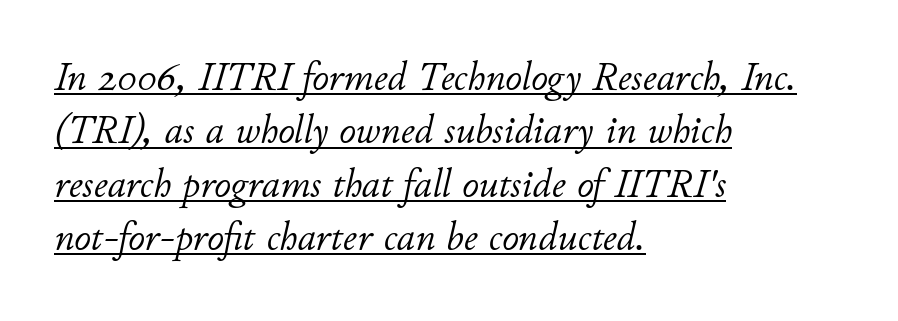
{"italic": "yes", "lean": "right", "slant_degrees": 11, "bold": "no", "weight": "light", "width": "normal", "stroke_contrast": "low", "x_height": "small", "monospaced": "no", "underline": "yes", "align": "left", "line_spacing": "normal", "line_spacing_ratio": 1.3, "letter_spacing": "normal", "letter_spacing_em": 0.0, "glyph_px": 41}
